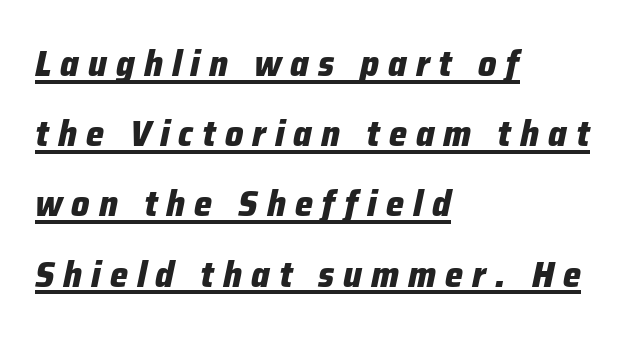
The image shows 36 px heavy type, italic (leaning right); set left-aligned, loose line spacing (1.95x), unusually wide letter spacing (+0.25 em), underlined; low stroke contrast and a medium x-height.
